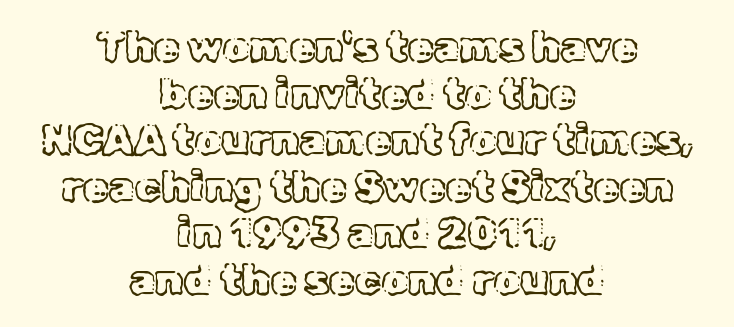
This rendering leaves character spacing at its baseline value. Quick note: underline off. How would I describe the line gaps? Narrow and economical. Neither beginnings nor endings align; midpoints do.
